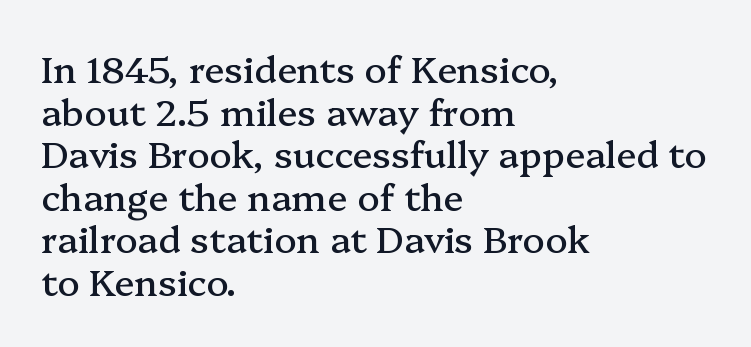
{"serif": "yes", "italic": "no", "width": "normal", "stroke_contrast": "medium", "x_height": "medium", "monospaced": "no", "underline": "no", "align": "left", "line_spacing": "tight", "line_spacing_ratio": 1.15, "letter_spacing": "normal", "letter_spacing_em": 0.0, "glyph_px": 37}
